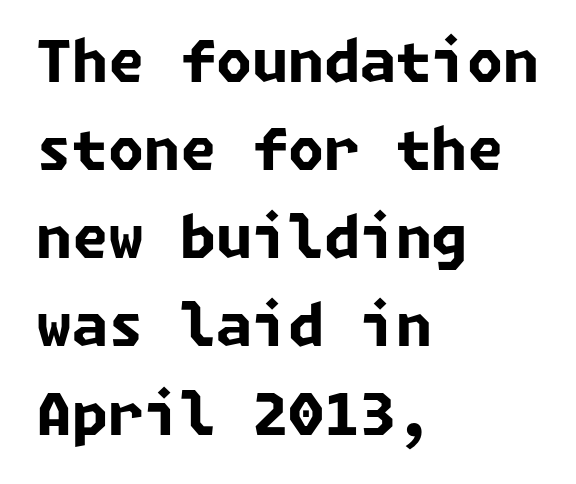
The image shows 58 px bold sans-serif type; set left-aligned, normal line spacing (1.52x), normal letter spacing, not underlined; low stroke contrast and a medium x-height.
